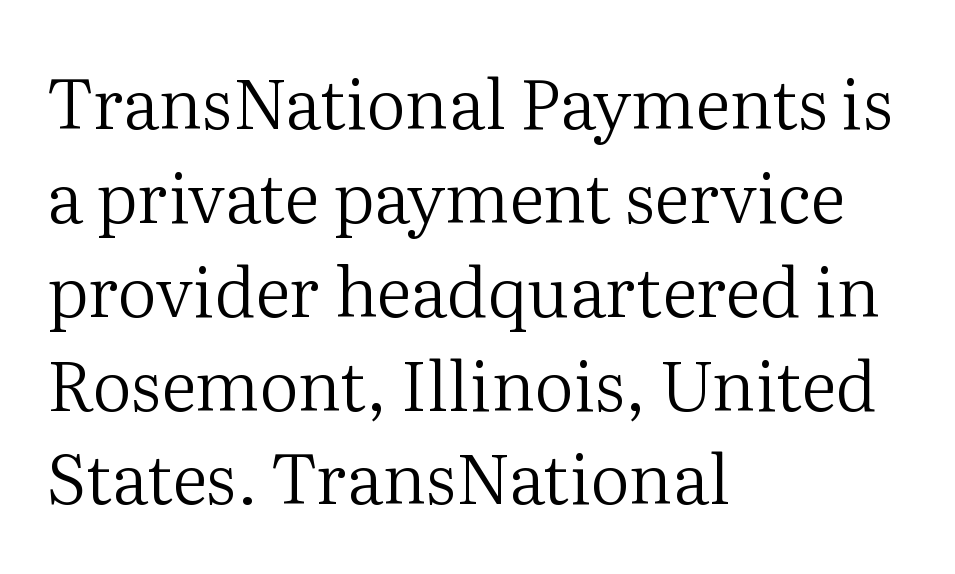
Words appear dense and cohesive because spacing is normal. A clean baseline with only descenders dipping below it. Stems here are at most as thick as an everyday book face. Teacher's note: observe the even left margin — that is flush-left alignment. The typography opts for an upright posture over an oblique one. Regarding serifs, this sample has them.
